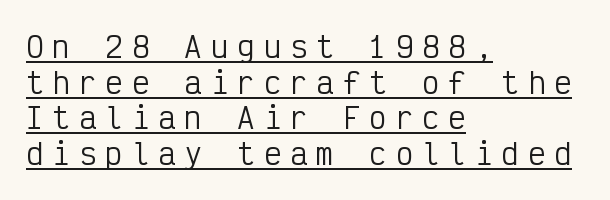
The image shows 29 px regular-weight, condensed sans-serif type, upright, monospaced; set left-aligned, line spacing 1.23x, unusually wide letter spacing (+0.31 em), underlined; low stroke contrast and a medium x-height.
